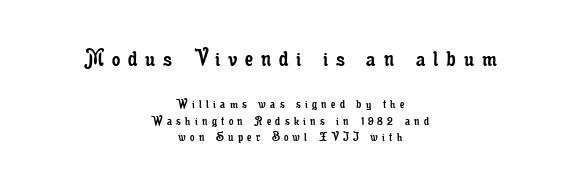
Q: Is the text bold? A: No.
Q: Is the text italic (slanted)? A: No, it is upright.
Q: Is the text underlined? A: No.
Q: How is the paragraph aligned? A: Centered.
Q: Is the spacing between letters normal or unusually wide? A: Unusually wide.
Q: Which block of text is set in a larger size, the first (top) or the second (bottom)? A: The first (top) one.
